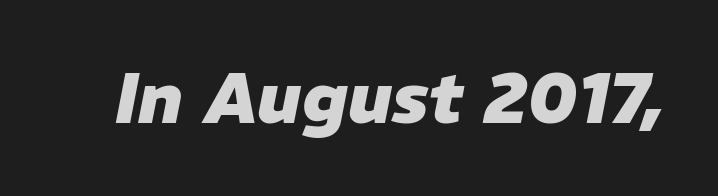
{"italic": "yes", "lean": "right", "slant_degrees": 11, "bold": "yes", "weight": "heavy", "width": "normal", "stroke_contrast": "low", "x_height": "medium", "monospaced": "no", "underline": "no", "letter_spacing": "normal", "letter_spacing_em": 0.0, "glyph_px": 71}
